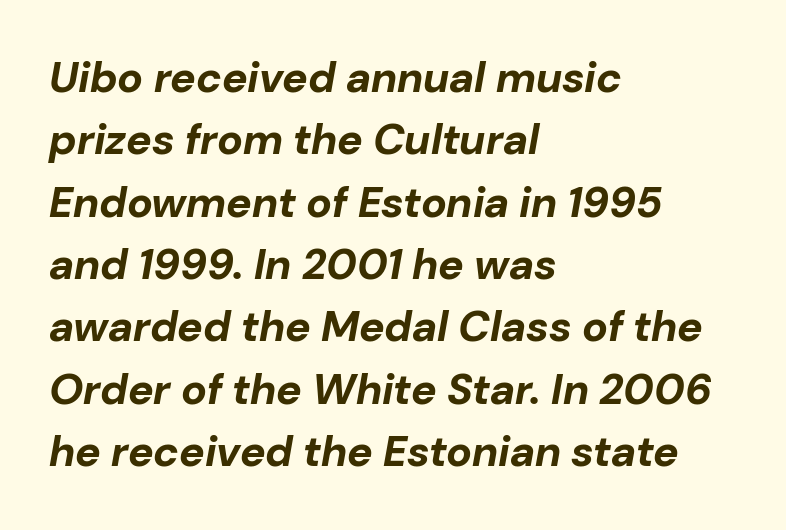
{"italic": "yes", "lean": "right", "slant_degrees": 10, "bold": "yes", "weight": "bold", "width": "normal", "stroke_contrast": "low", "x_height": "medium", "monospaced": "no", "underline": "no", "align": "left", "line_spacing": "normal", "line_spacing_ratio": 1.45, "letter_spacing": "normal", "letter_spacing_em": 0.0, "glyph_px": 43}
